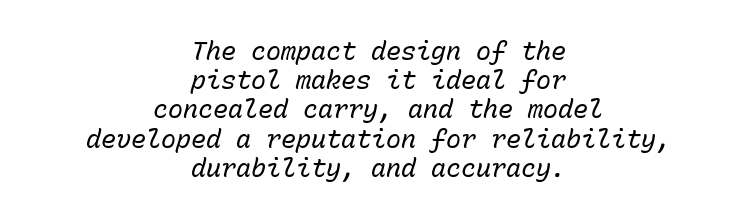
The image shows 25 px text type, italic (leaning right); set centered, line spacing 1.17x, normal letter spacing, not underlined.
